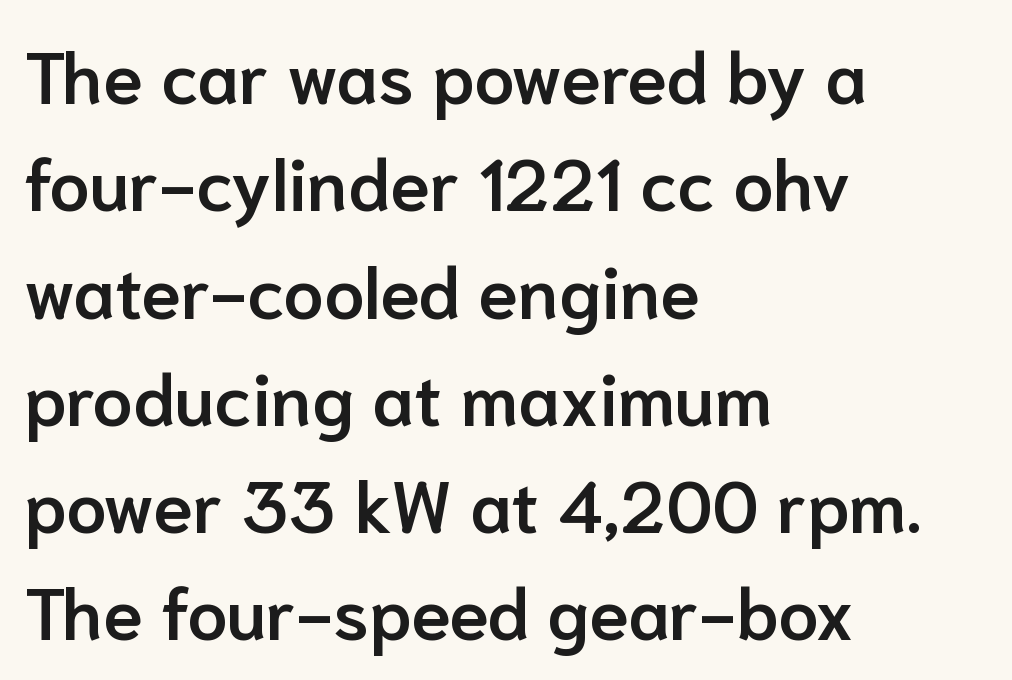
{"serif": "no", "italic": "no", "bold": "semi", "weight": "semibold", "width": "normal", "stroke_contrast": "low", "x_height": "medium", "monospaced": "no", "underline": "no", "align": "left", "line_spacing": "normal", "line_spacing_ratio": 1.49, "letter_spacing": "normal", "letter_spacing_em": 0.0, "glyph_px": 72}
